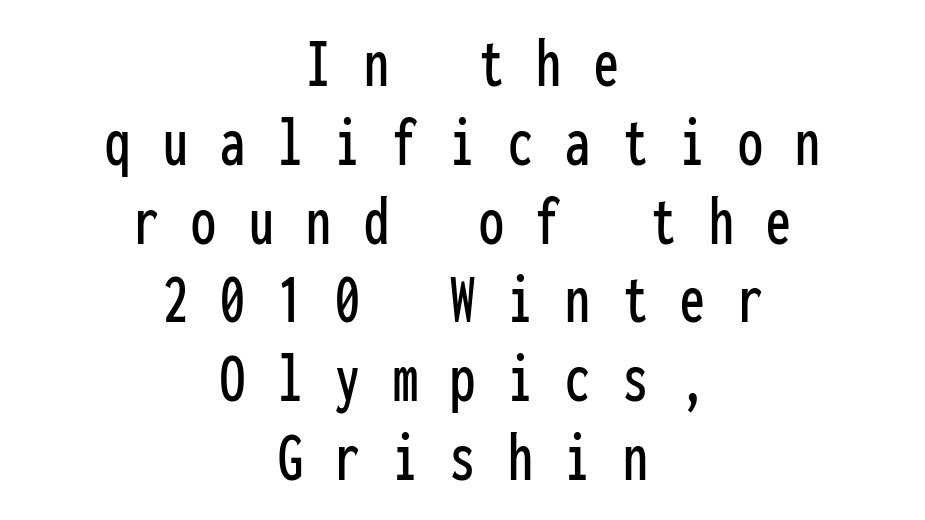
Q: Is the text italic (slanted)? A: No, it is upright.
Q: Is the typeface a serif or a sans-serif typeface? A: Sans-serif.
Q: Is the text underlined? A: No.
Q: How is the paragraph aligned? A: Centered.
Q: Is the spacing between letters normal or unusually wide? A: Unusually wide.
Q: Is the spacing between lines tight, normal or loose? A: Tight.
Q: Width (condensed, normal, or wide)? A: Condensed.
Q: Stroke contrast? A: Low.
Q: x-height? A: Medium.
Q: Monospaced? A: Yes.
